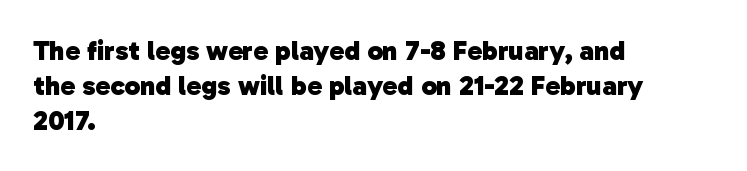
Q: Is the text bold? A: Yes.
Q: Is the typeface a serif or a sans-serif typeface? A: Sans-serif.
Q: Is the text underlined? A: No.
Q: How is the paragraph aligned? A: Left-aligned.
Q: Is the spacing between letters normal or unusually wide? A: Normal.
Q: Is the spacing between lines tight, normal or loose? A: Normal.
Q: Width (condensed, normal, or wide)? A: Normal.
Q: Stroke contrast? A: Low.
Q: x-height? A: Medium.
Q: Monospaced? A: No.
